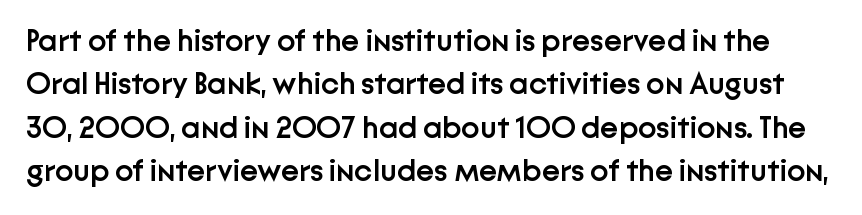
Q: Is the text bold? A: Semi-bold.
Q: Is the text italic (slanted)? A: No, it is upright.
Q: Is the typeface a serif or a sans-serif typeface? A: Sans-serif.
Q: Is the text underlined? A: No.
Q: Is the spacing between letters normal or unusually wide? A: Normal.
Q: Is the spacing between lines tight, normal or loose? A: Normal.
Q: Width (condensed, normal, or wide)? A: Normal.
Q: Stroke contrast? A: Low.
Q: x-height? A: Medium.
Q: Monospaced? A: No.
